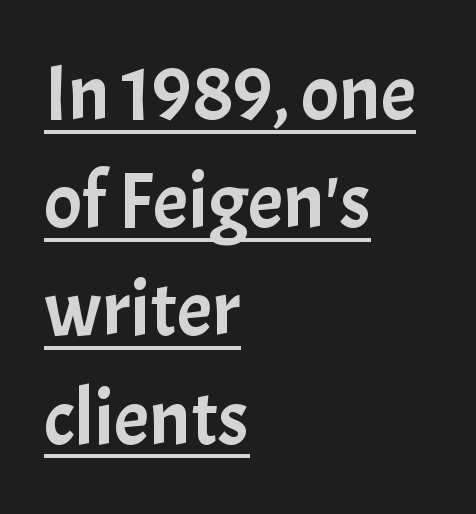
The lettering holds an erect, upright posture throughout. Honestly, the underline is the first thing you notice here. Each word holds together tightly as a unit, with standard inter-letter gaps. Looks like regular typesetting: each glyph gets only the width it needs. Vertical spacing — default. Is the block centered? No — it sits flush against the left margin.
